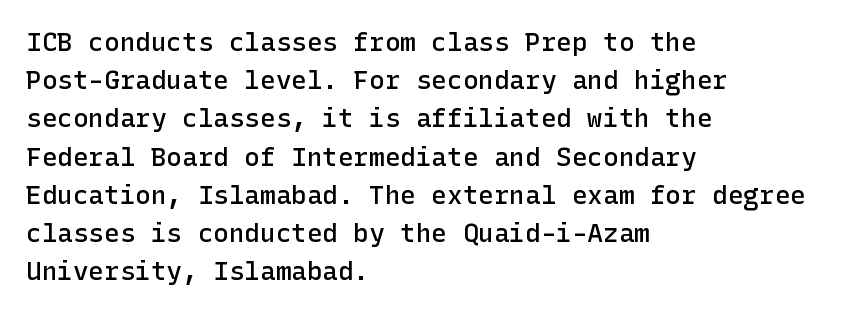
The image shows 26 px text type, upright; set left-aligned, normal line spacing (1.47x), normal letter spacing, not underlined.
